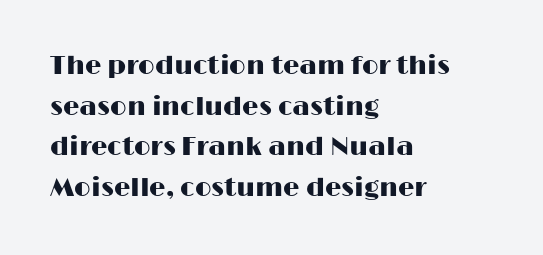
The image shows 26 px text type, upright; set left-aligned, normal line spacing (1.56x), normal letter spacing, not underlined.
